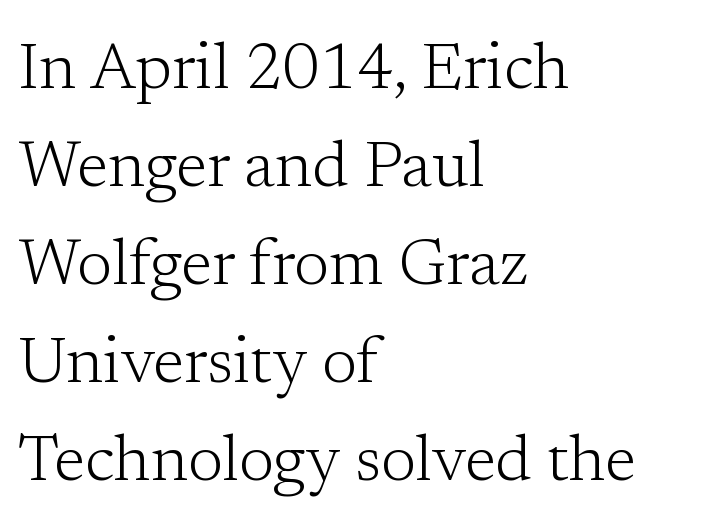
Q: Is the text bold? A: No.
Q: Is the text italic (slanted)? A: No, it is upright.
Q: Is the typeface a serif or a sans-serif typeface? A: Serif.
Q: Is the text underlined? A: No.
Q: How is the paragraph aligned? A: Left-aligned.
Q: Is the spacing between letters normal or unusually wide? A: Normal.
Q: Is the spacing between lines tight, normal or loose? A: Normal.
Q: Width (condensed, normal, or wide)? A: Normal.
Q: Stroke contrast? A: Low.
Q: x-height? A: Medium.
Q: Monospaced? A: No.
